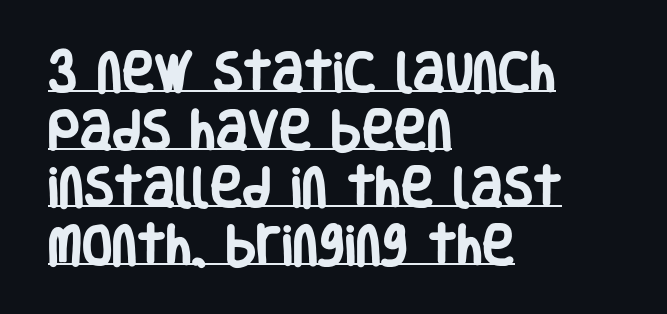
The image shows 44 px heavy, condensed sans-serif type, upright; set left-aligned, normal line spacing (1.31x), normal letter spacing, underlined; low stroke contrast and a large x-height.
